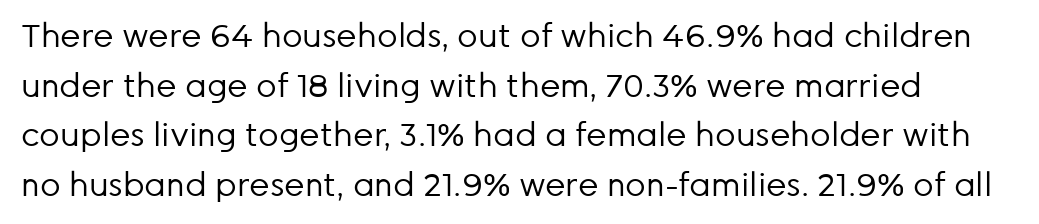
Q: Is the text bold? A: No.
Q: Is the text italic (slanted)? A: No, it is upright.
Q: Is the typeface a serif or a sans-serif typeface? A: Sans-serif.
Q: Is the text underlined? A: No.
Q: Is the spacing between letters normal or unusually wide? A: Normal.
Q: Is the spacing between lines tight, normal or loose? A: Normal.
Q: Width (condensed, normal, or wide)? A: Normal.
Q: Stroke contrast? A: Low.
Q: x-height? A: Medium.
Q: Monospaced? A: No.
